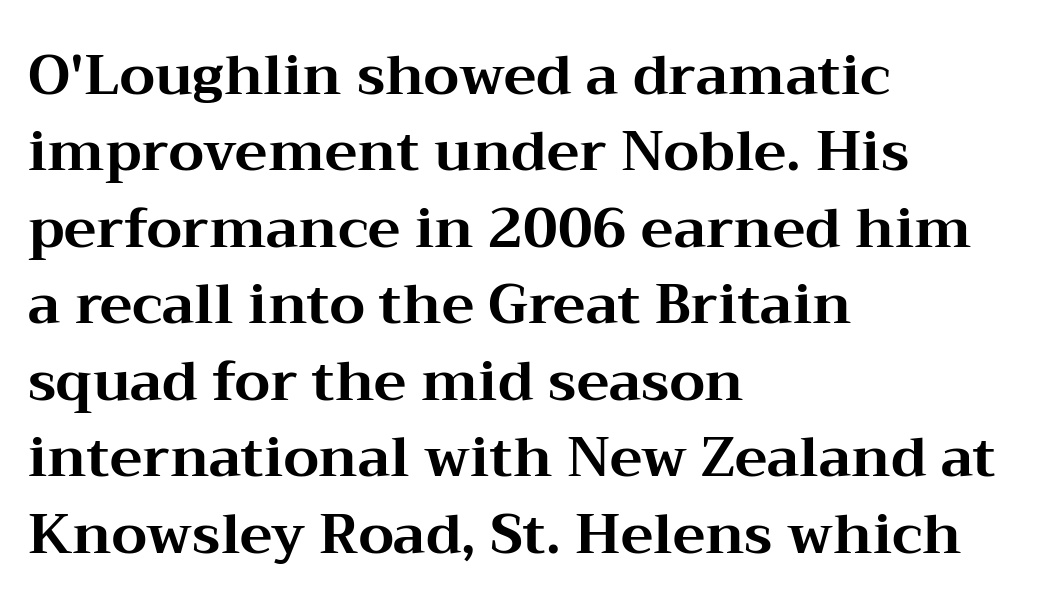
Q: Is the text bold? A: Yes.
Q: Is the text italic (slanted)? A: No, it is upright.
Q: Is the typeface a serif or a sans-serif typeface? A: Serif.
Q: Is the text underlined? A: No.
Q: How is the paragraph aligned? A: Left-aligned.
Q: Is the spacing between letters normal or unusually wide? A: Normal.
Q: Is the spacing between lines tight, normal or loose? A: Normal.
Q: Width (condensed, normal, or wide)? A: Wide.
Q: Stroke contrast? A: Medium.
Q: x-height? A: Medium.
Q: Monospaced? A: No.
